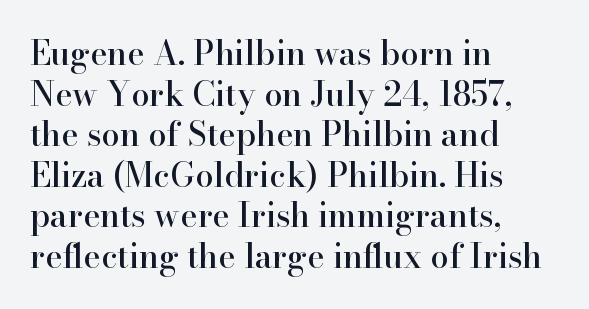
Q: Is the text italic (slanted)? A: No, it is upright.
Q: Is the typeface a serif or a sans-serif typeface? A: Serif.
Q: Is the text underlined? A: No.
Q: How is the paragraph aligned? A: Left-aligned.
Q: Is the spacing between letters normal or unusually wide? A: Normal.
Q: Width (condensed, normal, or wide)? A: Normal.
Q: Stroke contrast? A: High.
Q: x-height? A: Small.
Q: Monospaced? A: No.
